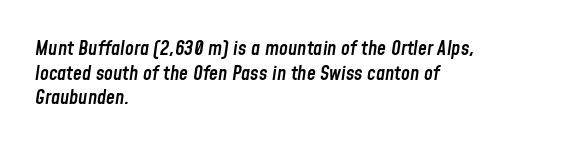
Anything drawn beneath the words? Only blank space. Caption: semibold face, moderately heavy strokes. Looking at the ascenders, they clearly lean. Line starts are locked; line ends wander.
